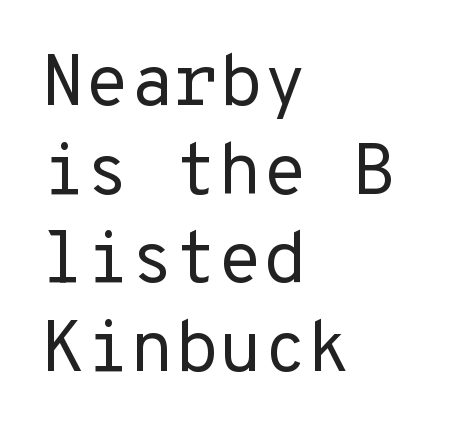
Q: Is the text bold? A: No.
Q: Is the text italic (slanted)? A: No, it is upright.
Q: Is the typeface a serif or a sans-serif typeface? A: Sans-serif.
Q: Is the text underlined? A: No.
Q: How is the paragraph aligned? A: Left-aligned.
Q: Is the spacing between letters normal or unusually wide? A: Normal.
Q: Width (condensed, normal, or wide)? A: Normal.
Q: Stroke contrast? A: Low.
Q: x-height? A: Medium.
